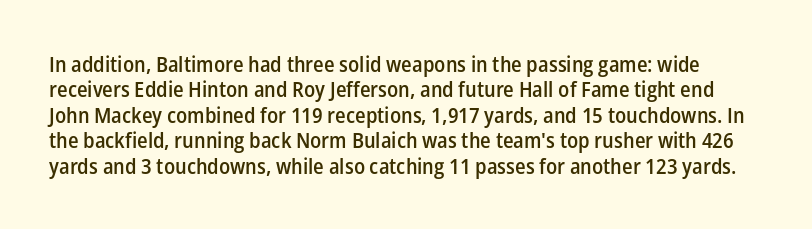
The image shows 21 px text type, upright; set line spacing 1.21x, normal letter spacing, not underlined.
